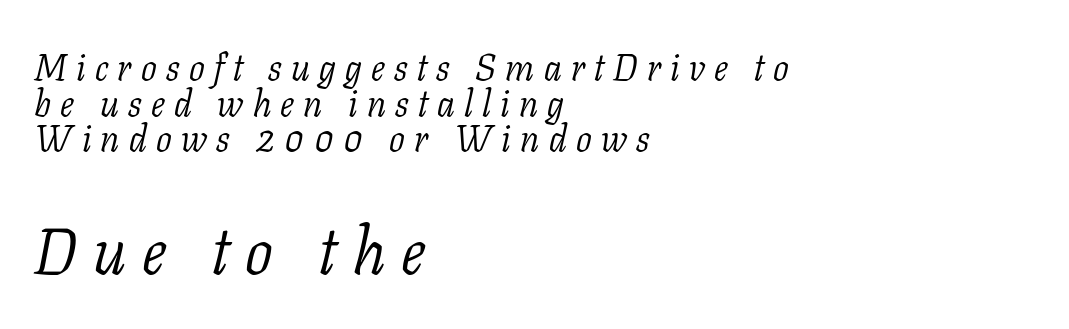
The setting favours the left margin, as ordinary paragraphs usually do. The passage shown is typed in a proportional face where columns would drift. The space directly below the letters is spotless. Compared with typical paragraphs, the rows here are closer together. Someone cranked the tracking dial way up on this one.
